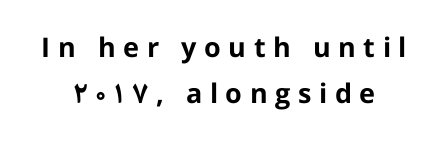
Q: Is the text bold? A: Yes.
Q: Is the text italic (slanted)? A: No, it is upright.
Q: Is the text underlined? A: No.
Q: How is the paragraph aligned? A: Centered.
Q: Is the spacing between letters normal or unusually wide? A: Unusually wide.
Q: Is the spacing between lines tight, normal or loose? A: Normal.
